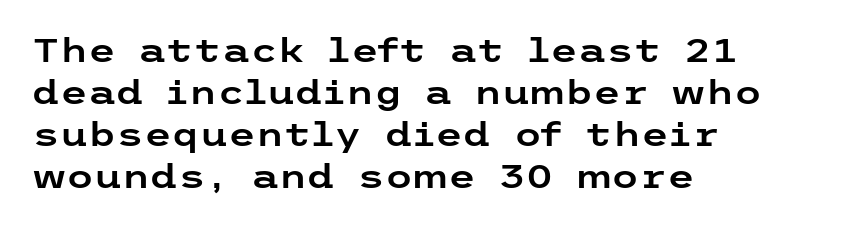
The image shows 32 px wide sans-serif type, upright; set left-aligned, normal line spacing (1.31x), normal letter spacing, not underlined; low stroke contrast and a medium x-height.
